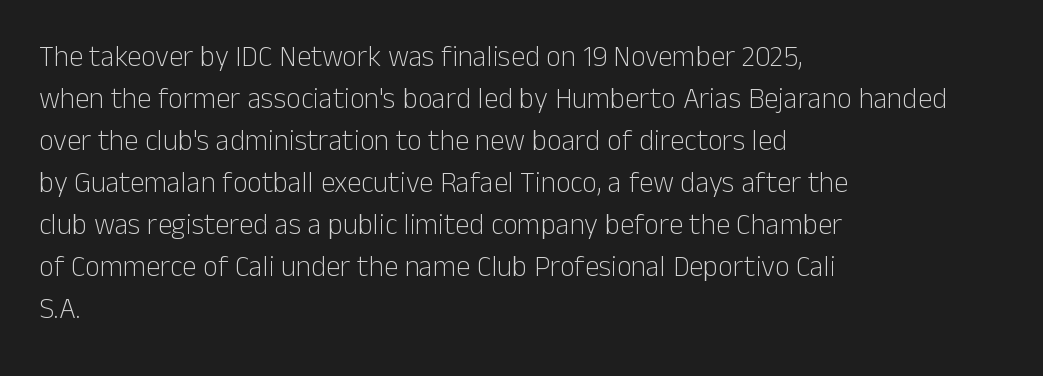
The image shows 29 px light sans-serif type, upright; set left-aligned, normal line spacing (1.45x), normal letter spacing, not underlined; low stroke contrast and a medium x-height.
